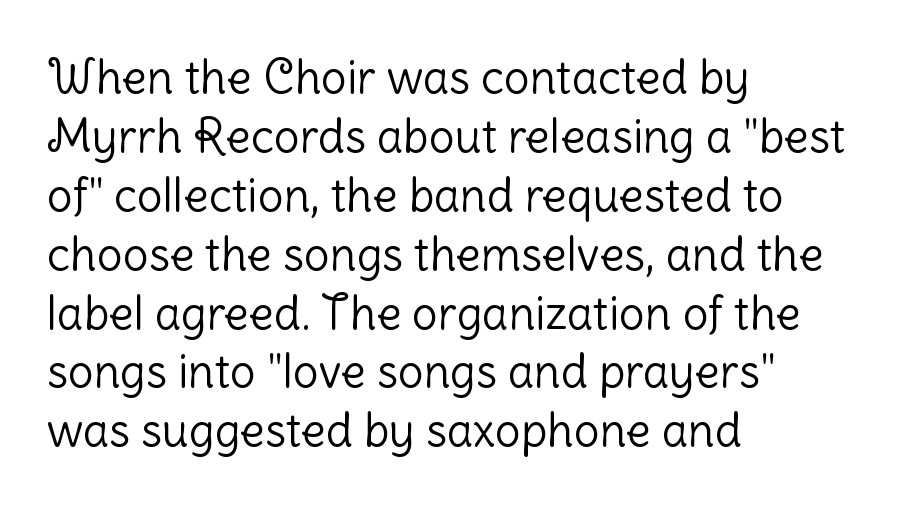
Words float on clear page, feet unadorned. This sample is left-justified, so line endings fall wherever the words run out. Stems here are at most as thick as an everyday book face. Here the designer chose a conventional face with non-uniform glyph widths. These lines keep a tight, regular rhythm from letter to letter.
